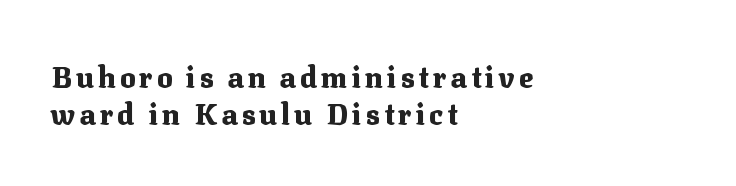
{"serif": "yes", "italic": "no", "bold": "yes", "weight": "heavy", "width": "normal", "stroke_contrast": "medium", "x_height": "medium", "monospaced": "no", "underline": "no", "align": "left", "line_spacing": "normal", "line_spacing_ratio": 1.29, "glyph_px": 29}
